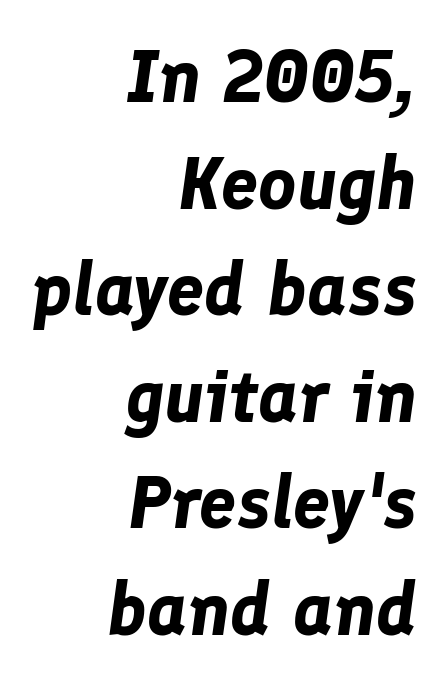
The image shows 74 px bold type, italic (leaning right); set right-aligned, normal line spacing (1.44x), normal letter spacing, not underlined; low stroke contrast and a medium x-height.
